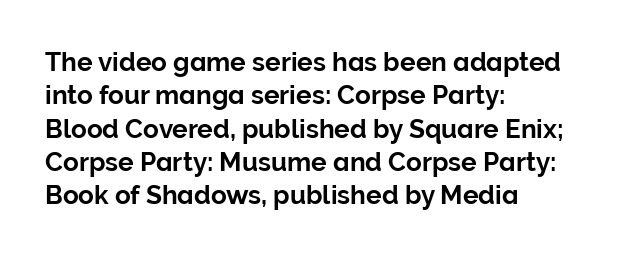
The image shows 26 px text type, upright; set left-aligned, normal line spacing (1.28x), normal letter spacing, not underlined.
